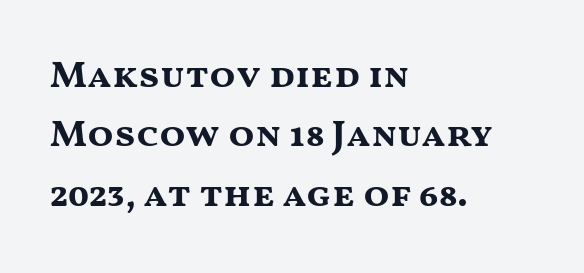
You could not count columns in this text — the font is proportionally spaced. Is the type bold? Yes — the strokes are clearly thick and heavy. Letter spacing: default. If you drew a line through each stem, it would be perfectly vertical. A typesetter would call this leading conventional body-copy spacing.
